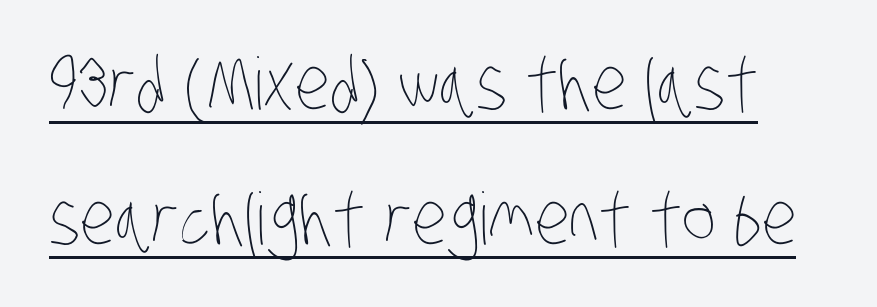
{"bold": "no", "weight": "thin", "width": "condensed", "stroke_contrast": "low", "x_height": "large", "monospaced": "no", "underline": "yes", "line_spacing_ratio": 1.88, "letter_spacing": "normal", "letter_spacing_em": 0.0, "glyph_px": 72}
